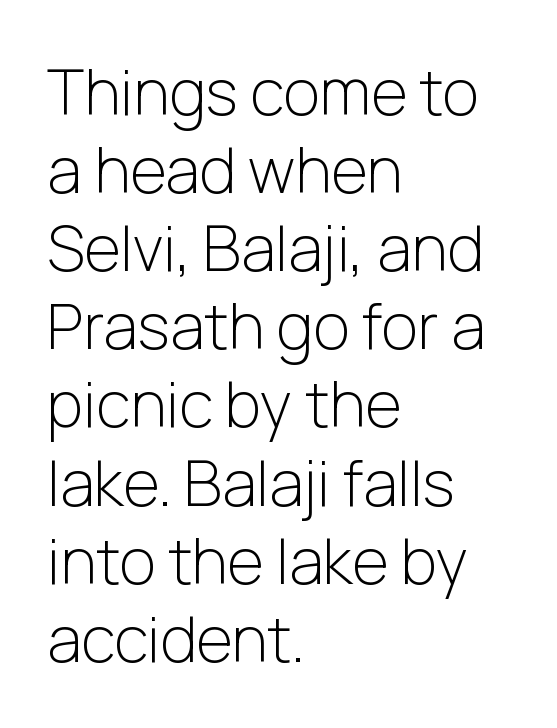
Check the space under the baseline: it is left empty. A typesetter would call this proportional, since set widths differ per character. The compositor pushed each line to the left boundary. The specimen reads as upright at a glance.
